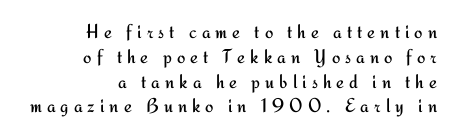
The image shows 20 px text type, upright; set right-aligned, line spacing 1.24x, unusually wide letter spacing (+0.25 em), not underlined.
